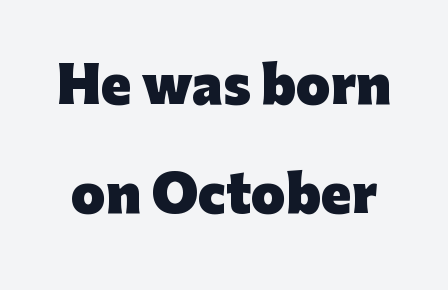
The image shows 50 px heavy sans-serif type, upright; set loose line spacing (2.18x), normal letter spacing, not underlined; low stroke contrast and a medium x-height.
